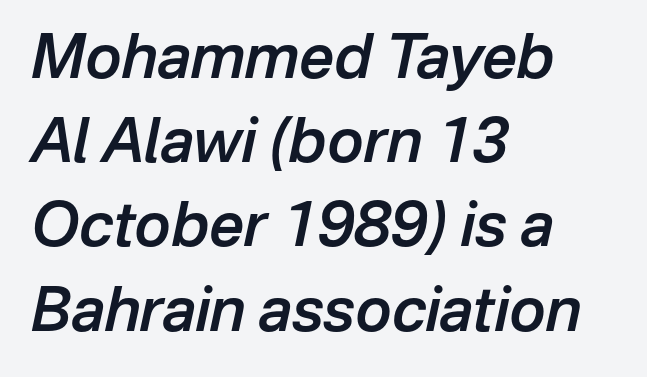
Strokes here are thickened, but only to semibold level. The compositor pushed each line to the left boundary. Think of a printed novel: that variable character pitch is what you see here. Is there much room between lines? A standard amount, neither cramped nor airy. The passage shown is not underscored anywhere. Inter-character spacing is left at the font's built-in metrics.
